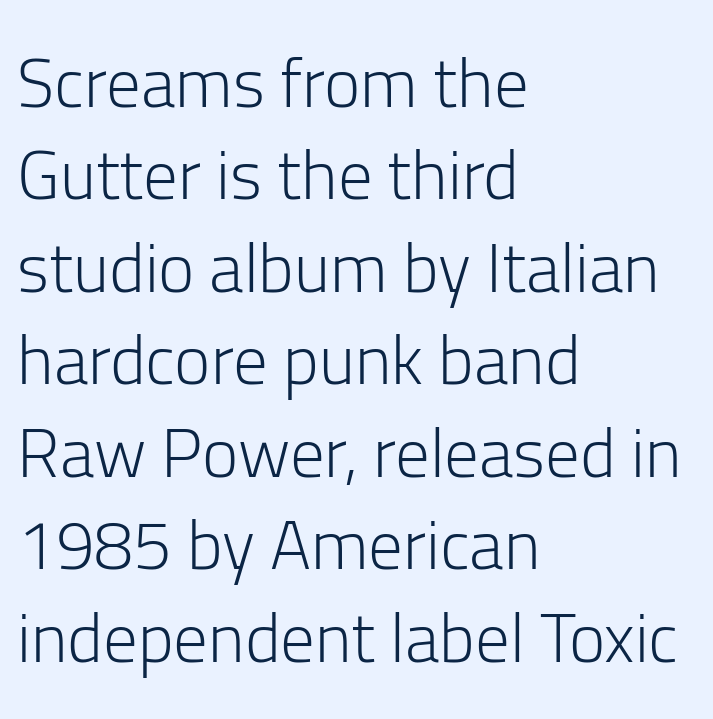
{"serif": "no", "italic": "no", "bold": "no", "weight": "light", "width": "normal", "stroke_contrast": "low", "x_height": "medium", "monospaced": "no", "underline": "no", "align": "left", "line_spacing": "normal", "line_spacing_ratio": 1.34, "letter_spacing": "normal", "letter_spacing_em": 0.0, "glyph_px": 69}
